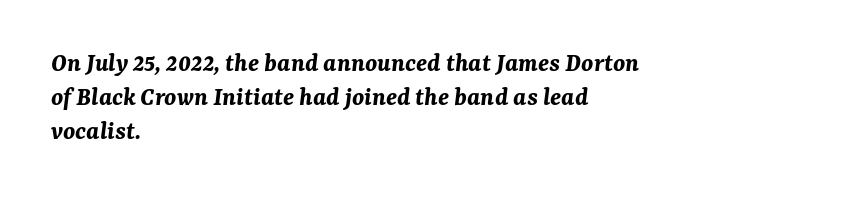
{"italic": "yes", "lean": "right", "slant_degrees": 7, "bold": "yes", "underline": "no", "align": "left", "line_spacing": "normal", "line_spacing_ratio": 1.26, "letter_spacing": "normal", "letter_spacing_em": 0.0, "glyph_px": 27}
